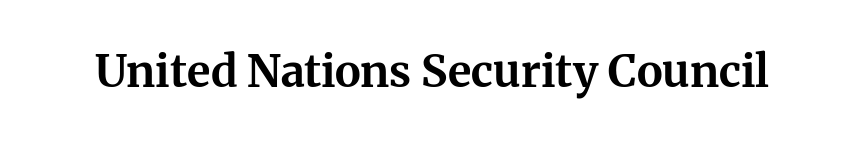
The image shows 44 px bold serif type, upright; set normal letter spacing, not underlined; medium stroke contrast and a medium x-height.
